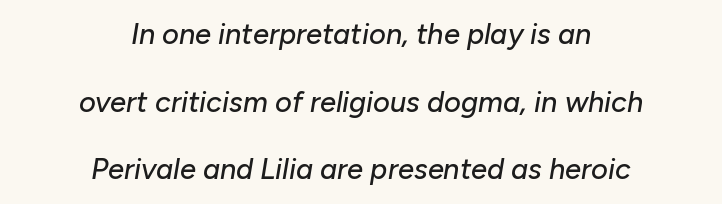
{"italic": "yes", "lean": "right", "slant_degrees": 10, "width": "normal", "stroke_contrast": "low", "x_height": "medium", "monospaced": "no", "underline": "no", "align": "center", "line_spacing": "loose", "line_spacing_ratio": 2.33, "letter_spacing": "normal", "letter_spacing_em": 0.0, "glyph_px": 29}
